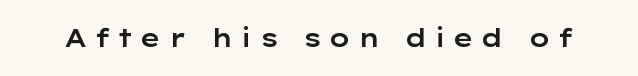
Plain, unruled lines of type. These lines have a slow, spaced-out rhythm from letter to letter. Quick note: not italic, upright.
